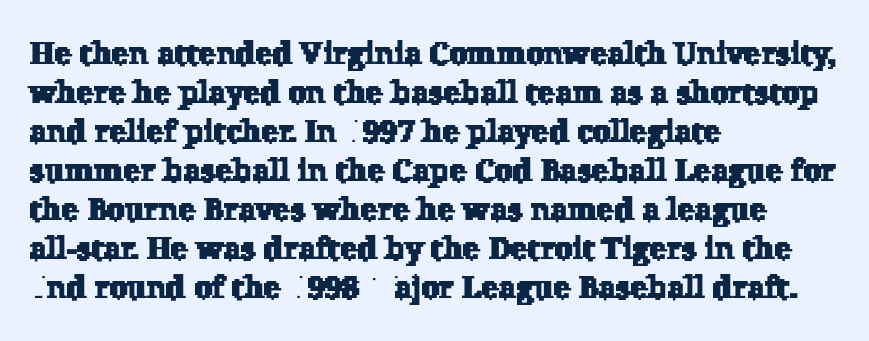
{"serif": "yes", "width": "normal", "stroke_contrast": "low", "x_height": "medium", "monospaced": "no", "underline": "no", "align": "left", "line_spacing_ratio": 1.22, "letter_spacing": "normal", "letter_spacing_em": 0.0, "glyph_px": 32}
